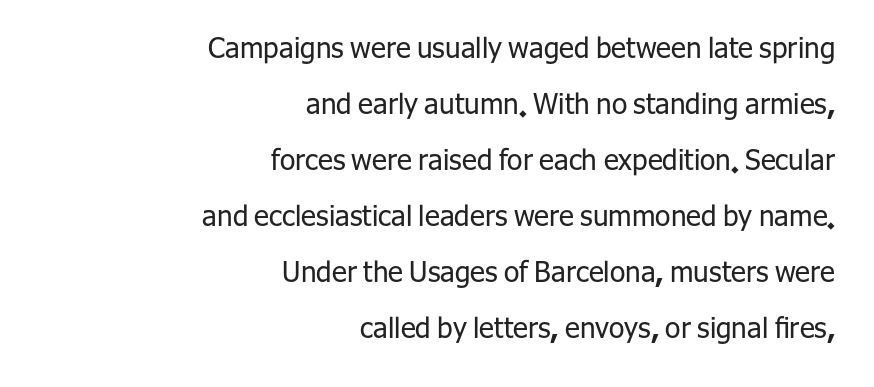
Q: Is the text bold? A: No.
Q: Is the text italic (slanted)? A: No, it is upright.
Q: Is the typeface a serif or a sans-serif typeface? A: Sans-serif.
Q: Is the text underlined? A: No.
Q: How is the paragraph aligned? A: Right-aligned.
Q: Is the spacing between letters normal or unusually wide? A: Normal.
Q: Is the spacing between lines tight, normal or loose? A: Loose.
Q: Width (condensed, normal, or wide)? A: Normal.
Q: Stroke contrast? A: Low.
Q: x-height? A: Medium.
Q: Monospaced? A: No.
